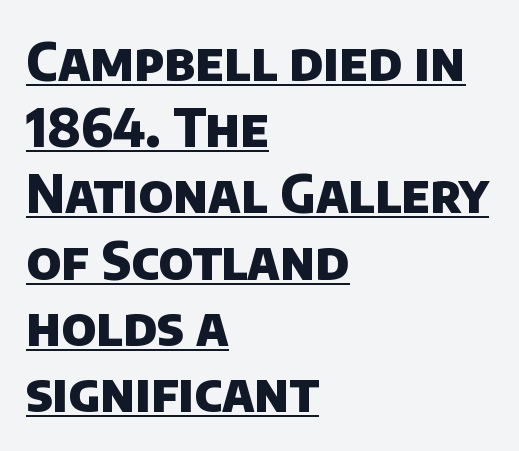
{"serif": "no", "bold": "yes", "weight": "heavy", "width": "normal", "stroke_contrast": "low", "x_height": "large", "monospaced": "no", "underline": "yes", "align": "left", "line_spacing": "normal", "line_spacing_ratio": 1.25, "letter_spacing": "normal", "letter_spacing_em": 0.0, "glyph_px": 53}
